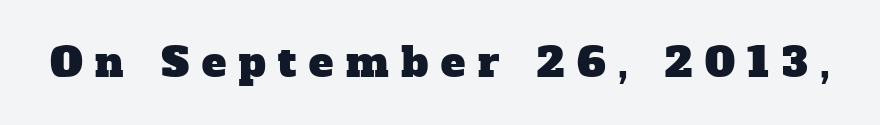
Q: Is the typeface a serif or a sans-serif typeface? A: Serif.
Q: Is the text underlined? A: No.
Q: Is the spacing between letters normal or unusually wide? A: Unusually wide.
Q: Width (condensed, normal, or wide)? A: Normal.
Q: Stroke contrast? A: Low.
Q: x-height? A: Medium.
Q: Monospaced? A: No.
